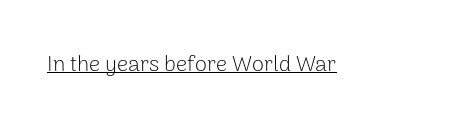
The image shows 22 px text type, upright; set normal letter spacing, underlined.
